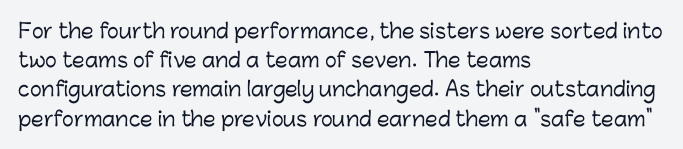
The image shows 20 px text type, upright; set left-aligned, normal line spacing (1.46x), normal letter spacing, not underlined.
